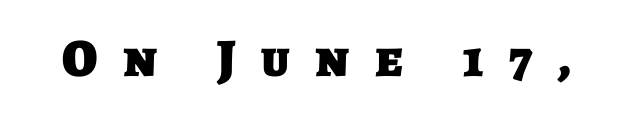
The image shows 54 px heavy sans-serif type; set unusually wide letter spacing (+0.48 em), not underlined; low stroke contrast and a large x-height.
